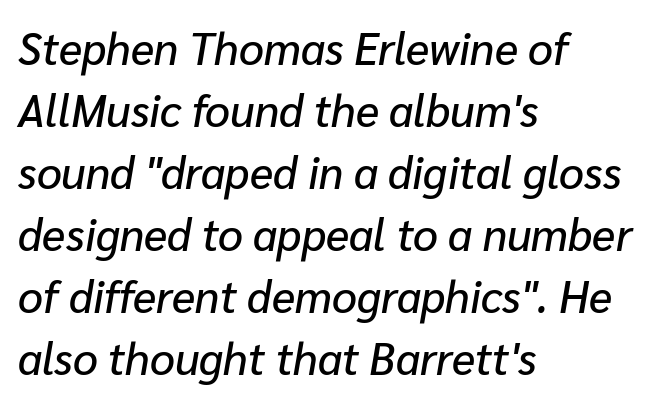
The image shows 44 px text type, italic (leaning right); set left-aligned, normal line spacing (1.41x), normal letter spacing, not underlined; low stroke contrast and a medium x-height.
